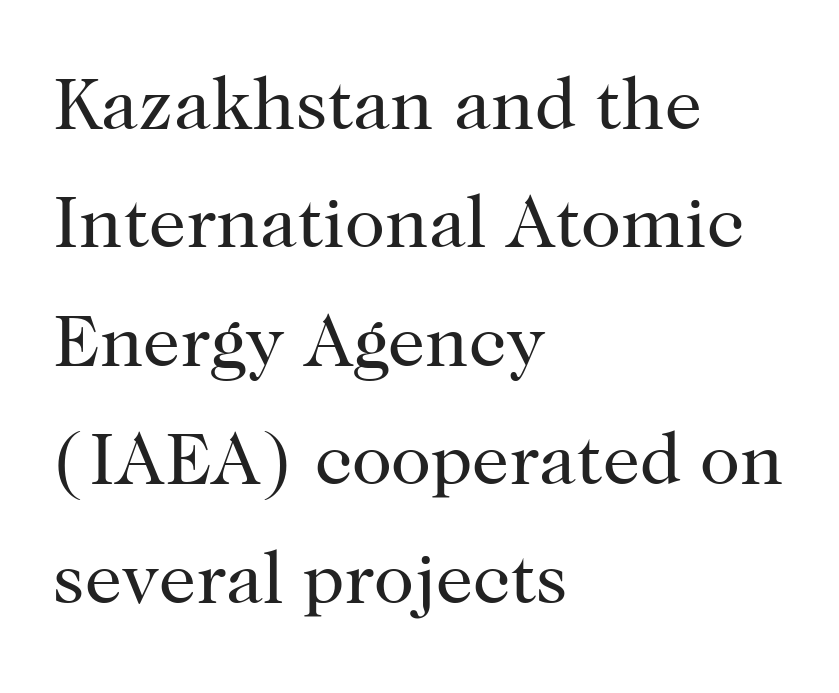
Q: Is the text bold? A: No.
Q: Is the text italic (slanted)? A: No, it is upright.
Q: Is the typeface a serif or a sans-serif typeface? A: Serif.
Q: Is the text underlined? A: No.
Q: How is the paragraph aligned? A: Left-aligned.
Q: Is the spacing between letters normal or unusually wide? A: Normal.
Q: Is the spacing between lines tight, normal or loose? A: Normal.
Q: Width (condensed, normal, or wide)? A: Normal.
Q: Stroke contrast? A: High.
Q: x-height? A: Medium.
Q: Monospaced? A: No.
